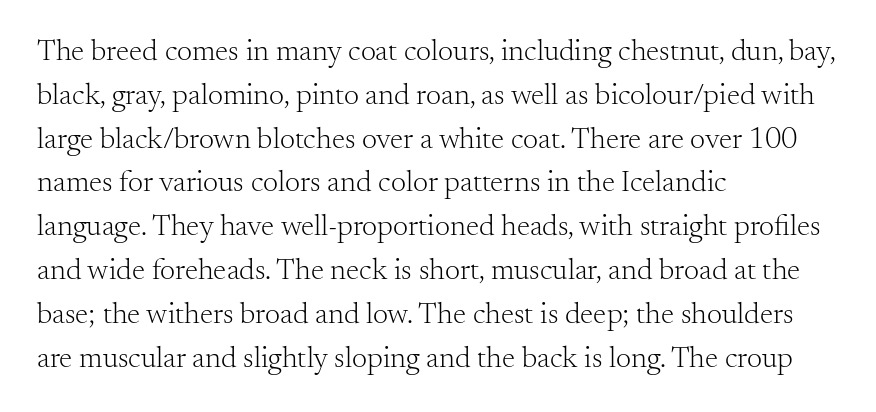
Q: Is the text bold? A: No.
Q: Is the text italic (slanted)? A: No, it is upright.
Q: Is the typeface a serif or a sans-serif typeface? A: Serif.
Q: Is the text underlined? A: No.
Q: How is the paragraph aligned? A: Left-aligned.
Q: Is the spacing between letters normal or unusually wide? A: Normal.
Q: Is the spacing between lines tight, normal or loose? A: Normal.
Q: Width (condensed, normal, or wide)? A: Normal.
Q: Stroke contrast? A: Medium.
Q: x-height? A: Small.
Q: Monospaced? A: No.
